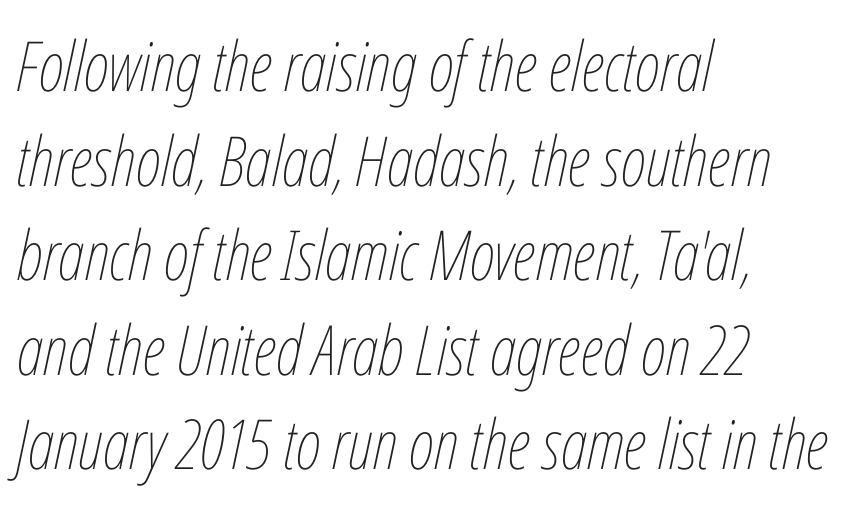
These glyphs show unthickened strokes, regular width or finer. Notice how the stems are inclined rather than vertical — that's the hallmark of italics. Reading down the column, the eye jumps a familiar distance to each next line. No extra tracking has been applied to these lines.
